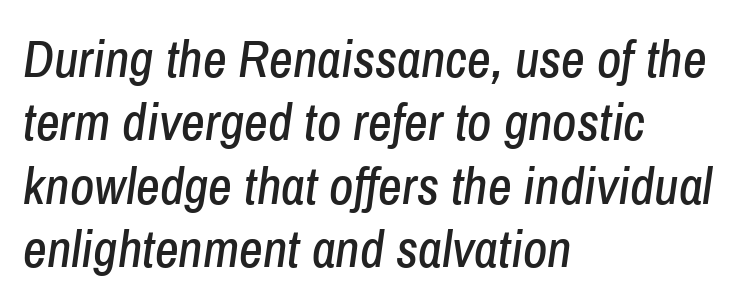
{"italic": "yes", "lean": "right", "slant_degrees": 8, "width": "condensed", "stroke_contrast": "low", "x_height": "medium", "monospaced": "no", "underline": "no", "align": "left", "line_spacing_ratio": 1.22, "letter_spacing": "normal", "letter_spacing_em": 0.0, "glyph_px": 52}
